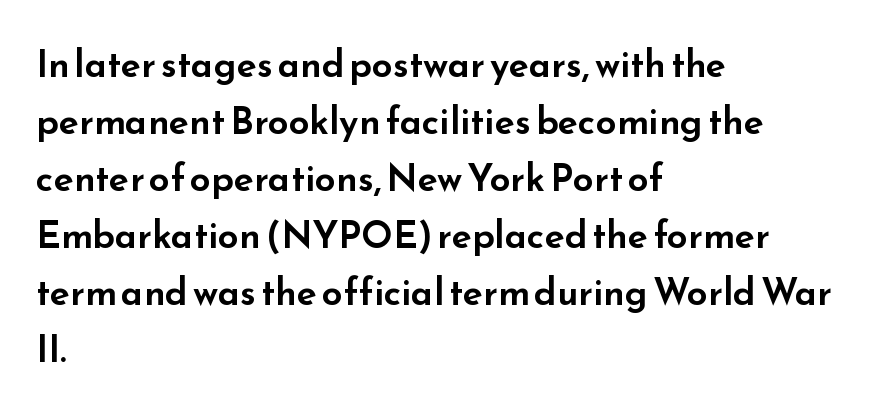
Q: Is the text italic (slanted)? A: No, it is upright.
Q: Is the typeface a serif or a sans-serif typeface? A: Sans-serif.
Q: Is the text underlined? A: No.
Q: How is the paragraph aligned? A: Left-aligned.
Q: Is the spacing between letters normal or unusually wide? A: Normal.
Q: Is the spacing between lines tight, normal or loose? A: Normal.
Q: Width (condensed, normal, or wide)? A: Wide.
Q: Stroke contrast? A: Low.
Q: x-height? A: Small.
Q: Monospaced? A: No.
